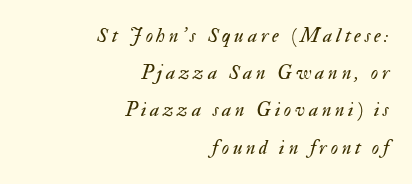
The image shows 20 px text type, italic (leaning right); set right-aligned, line spacing 1.86x, not underlined.
